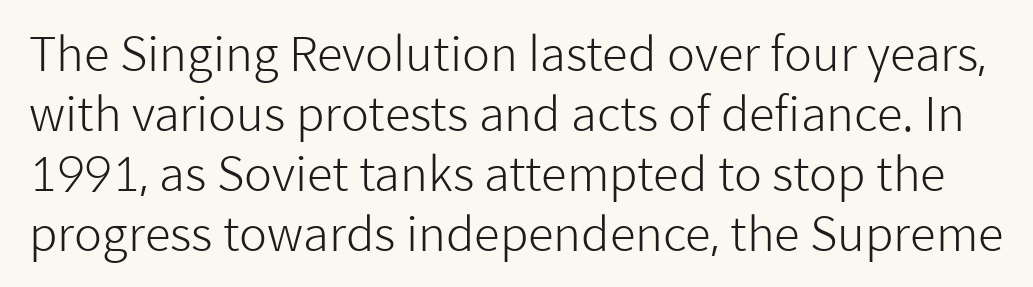
{"serif": "no", "italic": "no", "bold": "no", "weight": "light", "width": "normal", "stroke_contrast": "low", "x_height": "medium", "monospaced": "no", "underline": "no", "line_spacing": "normal", "line_spacing_ratio": 1.28, "letter_spacing": "normal", "letter_spacing_em": 0.0, "glyph_px": 47}
